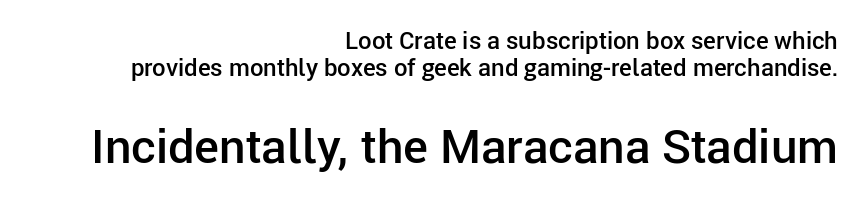
{"serif": "no", "italic": "no", "bold": "semi", "weight": "semibold", "width": "normal", "stroke_contrast": "low", "x_height": "medium", "monospaced": "no", "underline": "no", "align": "right", "line_spacing": "tight", "line_spacing_ratio": 1.14, "letter_spacing": "normal", "letter_spacing_em": 0.0, "larger_block": "second", "size_ratio": 1.96, "glyph_px": 47}
